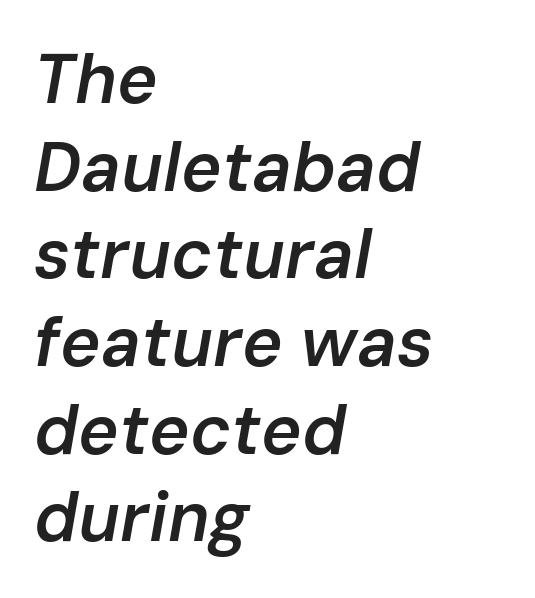
The image shows 69 px semibold type, italic (leaning right); set left-aligned, normal line spacing (1.27x), normal letter spacing, not underlined; low stroke contrast and a medium x-height.
